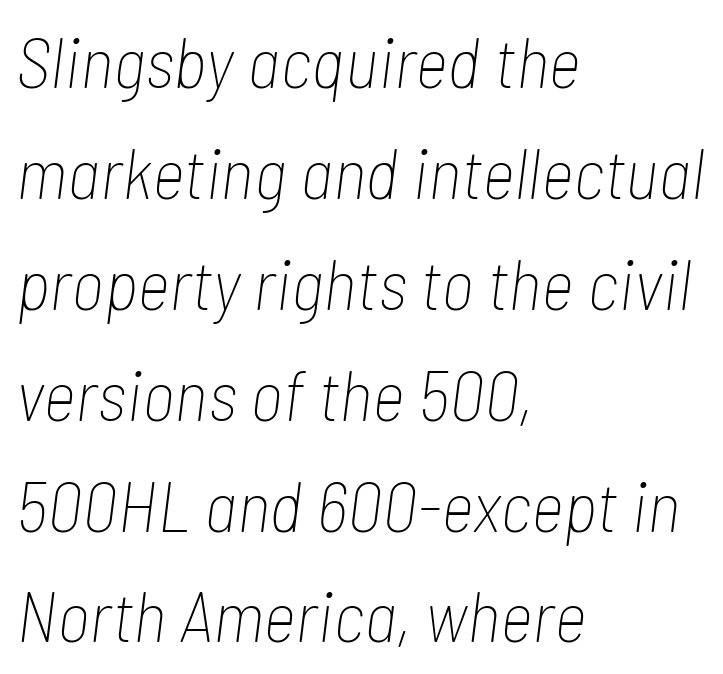
Q: Is the text bold? A: No.
Q: Is the text italic (slanted)? A: Yes, it leans right by about 7 degrees.
Q: Is the text underlined? A: No.
Q: How is the paragraph aligned? A: Left-aligned.
Q: Is the spacing between letters normal or unusually wide? A: Normal.
Q: Is the spacing between lines tight, normal or loose? A: Normal.
Q: Width (condensed, normal, or wide)? A: Condensed.
Q: Stroke contrast? A: Low.
Q: x-height? A: Medium.
Q: Monospaced? A: No.
